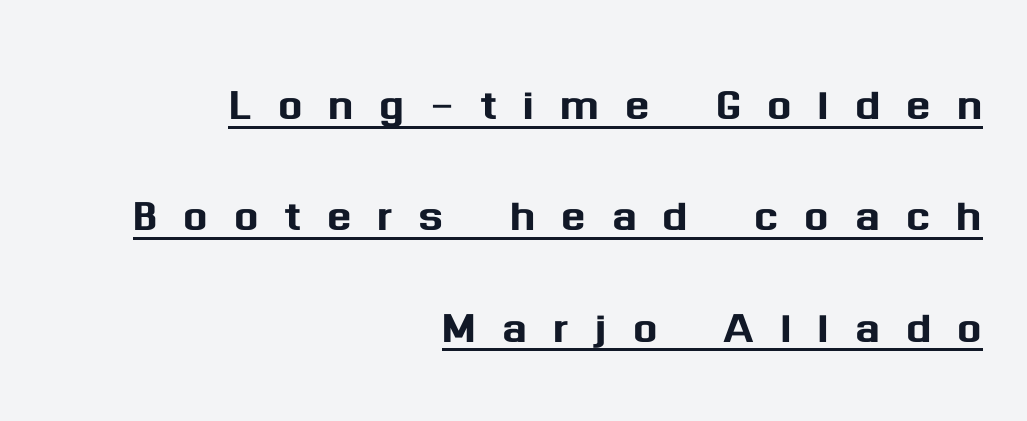
Q: Is the text italic (slanted)? A: No, it is upright.
Q: Is the typeface a serif or a sans-serif typeface? A: Sans-serif.
Q: Is the text underlined? A: Yes.
Q: How is the paragraph aligned? A: Right-aligned.
Q: Is the spacing between letters normal or unusually wide? A: Unusually wide.
Q: Is the spacing between lines tight, normal or loose? A: Loose.
Q: Width (condensed, normal, or wide)? A: Normal.
Q: Stroke contrast? A: Medium.
Q: x-height? A: Medium.
Q: Monospaced? A: No.
